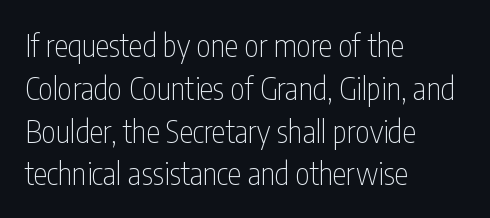
Proportional: the letters do not fall into vertical columns. The type is set solid horizontally, with unmodified tracking. Regular leading. This is sans-serif lettering, the kind often seen on screens and signage. Upright lettering throughout.
